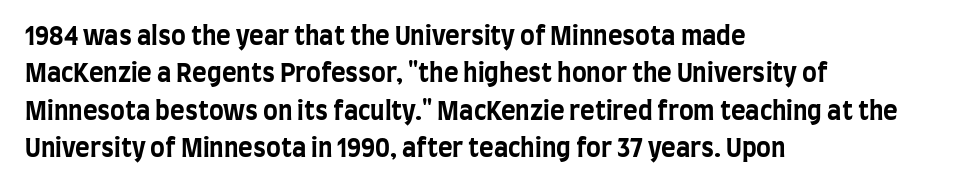
{"italic": "no", "bold": "yes", "underline": "no", "align": "left", "line_spacing": "normal", "line_spacing_ratio": 1.5, "letter_spacing": "normal", "letter_spacing_em": 0.0, "glyph_px": 25}
